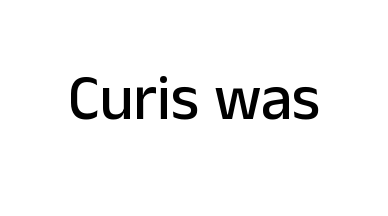
The image shows 63 px sans-serif type, upright; set normal letter spacing, not underlined; low stroke contrast and a medium x-height.
